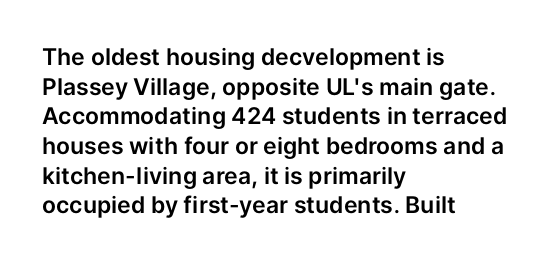
Q: Is the text italic (slanted)? A: No, it is upright.
Q: Is the text underlined? A: No.
Q: How is the paragraph aligned? A: Left-aligned.
Q: Is the spacing between letters normal or unusually wide? A: Normal.
Q: Is the spacing between lines tight, normal or loose? A: Normal.
